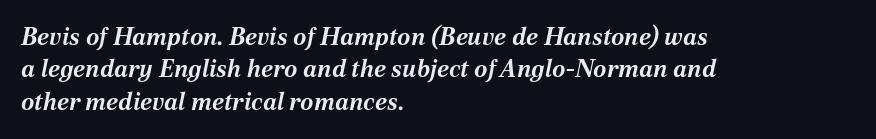
The image shows 24 px bold type, italic (leaning right); set left-aligned, normal line spacing (1.35x), normal letter spacing, not underlined.
